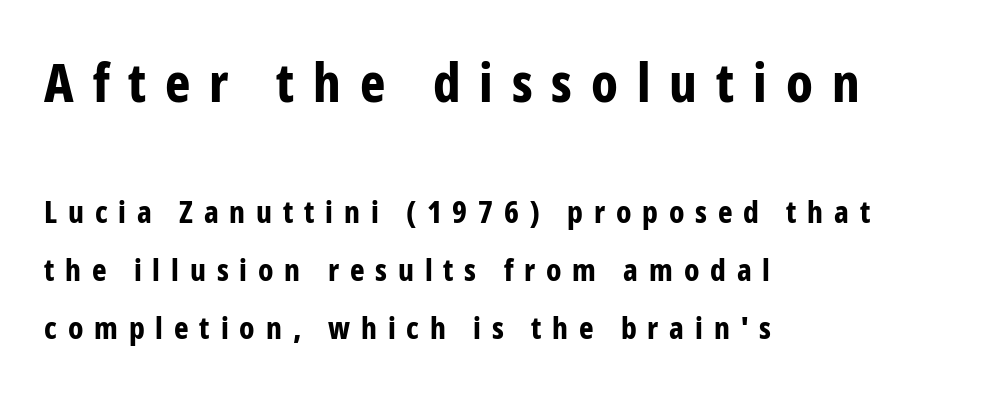
Q: Is the text bold? A: Yes.
Q: Is the text italic (slanted)? A: No, it is upright.
Q: Is the typeface a serif or a sans-serif typeface? A: Sans-serif.
Q: Is the text underlined? A: No.
Q: How is the paragraph aligned? A: Left-aligned.
Q: Is the spacing between letters normal or unusually wide? A: Unusually wide.
Q: Which block of text is set in a larger size, the first (top) or the second (bottom)? A: The first (top) one.
Q: Width (condensed, normal, or wide)? A: Condensed.
Q: Stroke contrast? A: Low.
Q: x-height? A: Medium.
Q: Monospaced? A: No.
